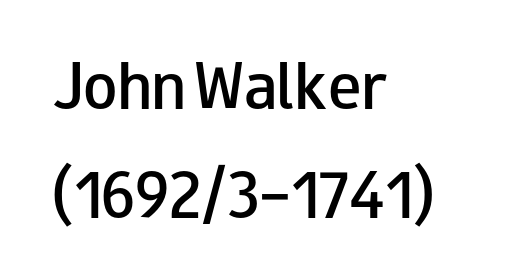
Q: Is the text bold? A: Semi-bold.
Q: Is the text italic (slanted)? A: No, it is upright.
Q: Is the typeface a serif or a sans-serif typeface? A: Sans-serif.
Q: Is the text underlined? A: No.
Q: How is the paragraph aligned? A: Left-aligned.
Q: Is the spacing between letters normal or unusually wide? A: Normal.
Q: Is the spacing between lines tight, normal or loose? A: Loose.
Q: Width (condensed, normal, or wide)? A: Wide.
Q: Stroke contrast? A: Low.
Q: x-height? A: Small.
Q: Monospaced? A: No.
